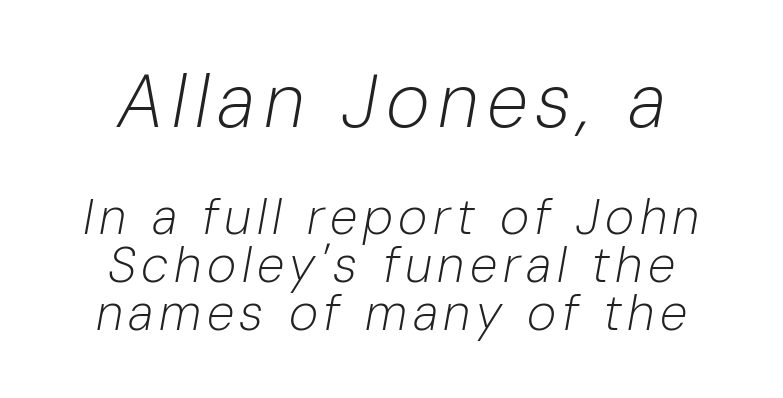
Q: Is the text bold? A: No.
Q: Is the text italic (slanted)? A: Yes, it leans right by about 10 degrees.
Q: Is the text underlined? A: No.
Q: How is the paragraph aligned? A: Centered.
Q: Is the spacing between lines tight, normal or loose? A: Tight.
Q: Which block of text is set in a larger size, the first (top) or the second (bottom)? A: The first (top) one.
Q: Width (condensed, normal, or wide)? A: Normal.
Q: Stroke contrast? A: Low.
Q: x-height? A: Medium.
Q: Monospaced? A: No.
